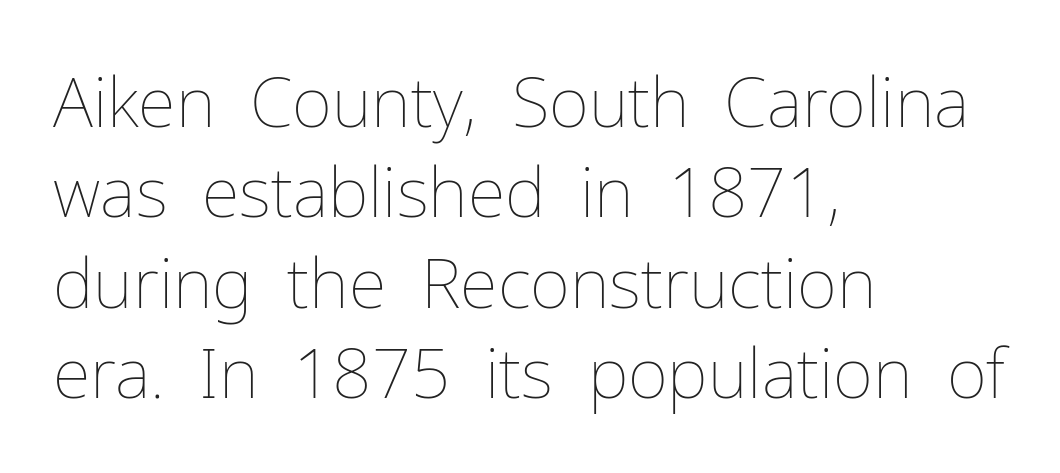
The letters advance in unequal steps, a hallmark of proportional type. Italic? Not at all — the glyphs are vertical. A typesetter would call this leading conventional body-copy spacing. Vertical stems look standard width or narrower in stroke.
